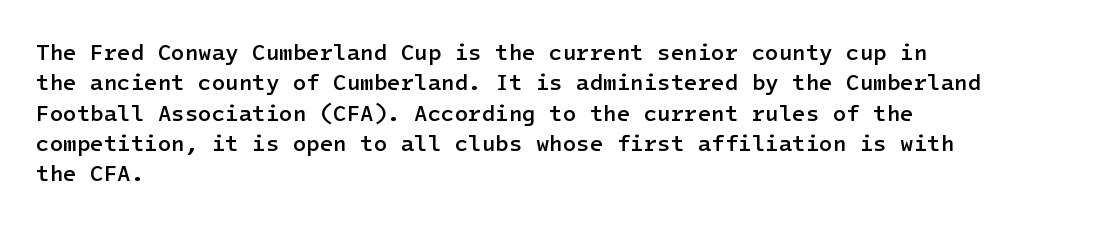
{"italic": "no", "bold": "semi", "underline": "no", "align": "left", "line_spacing": "normal", "line_spacing_ratio": 1.38, "letter_spacing": "normal", "letter_spacing_em": 0.0, "glyph_px": 22}
